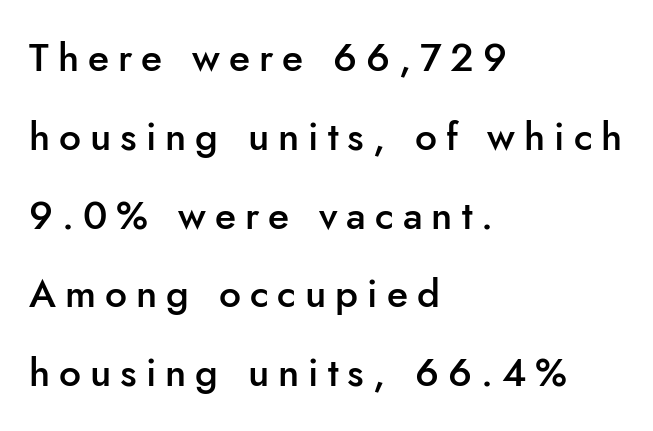
The image shows 39 px semibold sans-serif type, upright; set left-aligned, loose line spacing (2.02x), unusually wide letter spacing (+0.23 em), not underlined; low stroke contrast and a small x-height.
